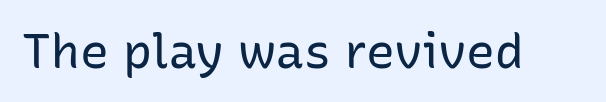
Q: Is the text bold? A: No.
Q: Is the text italic (slanted)? A: No, it is upright.
Q: Is the typeface a serif or a sans-serif typeface? A: Sans-serif.
Q: Is the text underlined? A: No.
Q: Is the spacing between letters normal or unusually wide? A: Normal.
Q: Width (condensed, normal, or wide)? A: Normal.
Q: Stroke contrast? A: Low.
Q: x-height? A: Medium.
Q: Monospaced? A: No.
